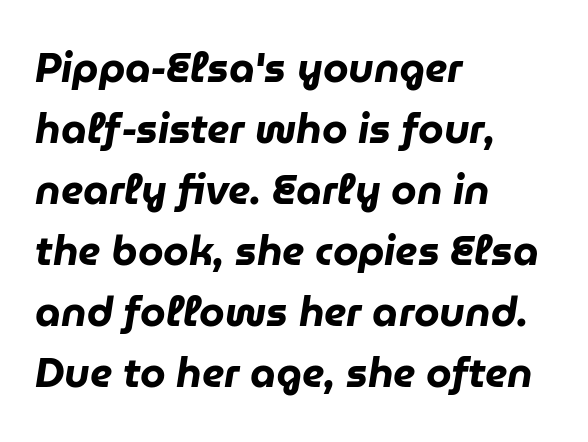
The image shows 41 px heavy type, italic (leaning right); set left-aligned, normal line spacing (1.49x), normal letter spacing, not underlined; low stroke contrast and a medium x-height.
